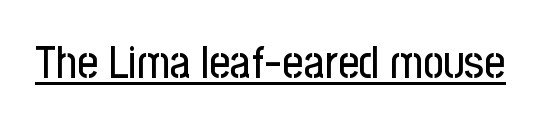
The image shows 45 px condensed sans-serif type, upright; set normal letter spacing, underlined; low stroke contrast and a medium x-height.
